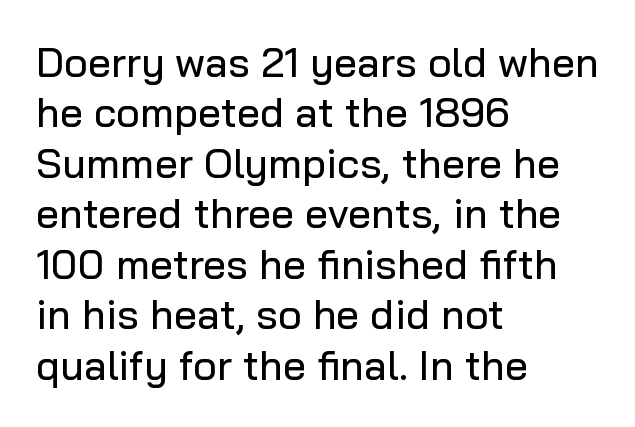
The image shows 41 px sans-serif type, upright; set left-aligned, line spacing 1.23x, normal letter spacing, not underlined; low stroke contrast and a medium x-height.
